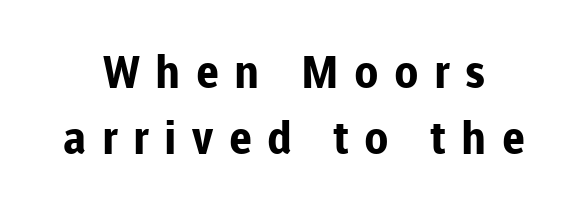
The image shows 45 px bold sans-serif type, upright; set normal line spacing (1.46x), unusually wide letter spacing (+0.34 em), not underlined; low stroke contrast and a medium x-height.
